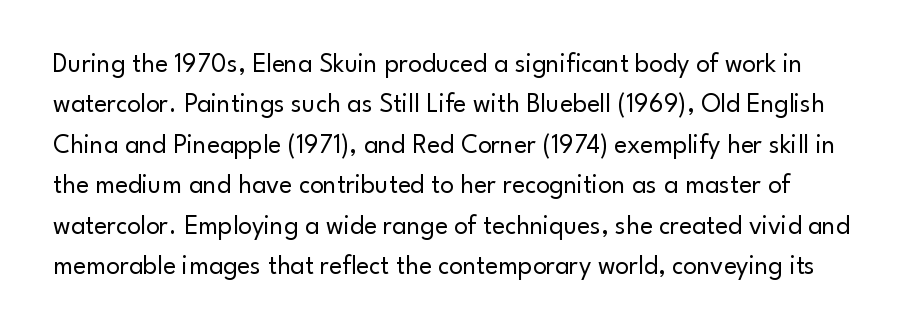
Q: Is the text bold? A: No.
Q: Is the text italic (slanted)? A: No, it is upright.
Q: Is the text underlined? A: No.
Q: Is the spacing between letters normal or unusually wide? A: Normal.
Q: Is the spacing between lines tight, normal or loose? A: Normal.
